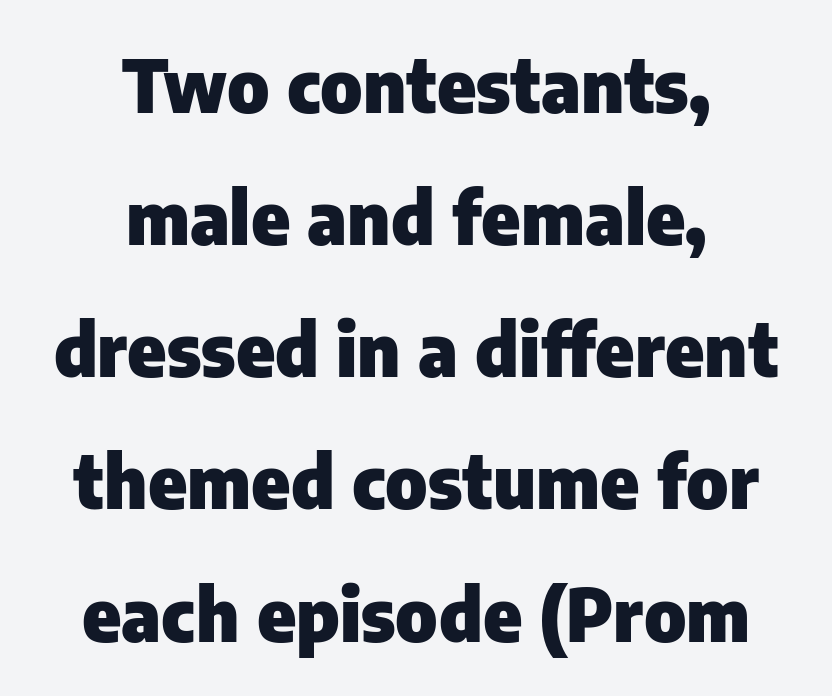
The line texture is even and compact thanks to regular tracking. The passage shown is typed in a proportional face where columns would drift. In terms of letterform style, serifs are entirely absent. The paragraph shown floats in the horizontal middle. The glyphs have the mass of a bold cut. Quick note: underline off.
